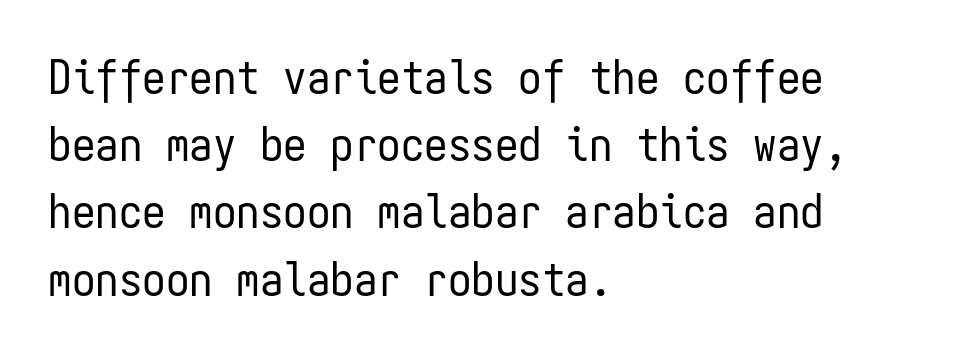
The image shows 47 px regular-weight, condensed sans-serif type, upright, monospaced; set left-aligned, normal line spacing (1.43x), normal letter spacing, not underlined; low stroke contrast and a medium x-height.
